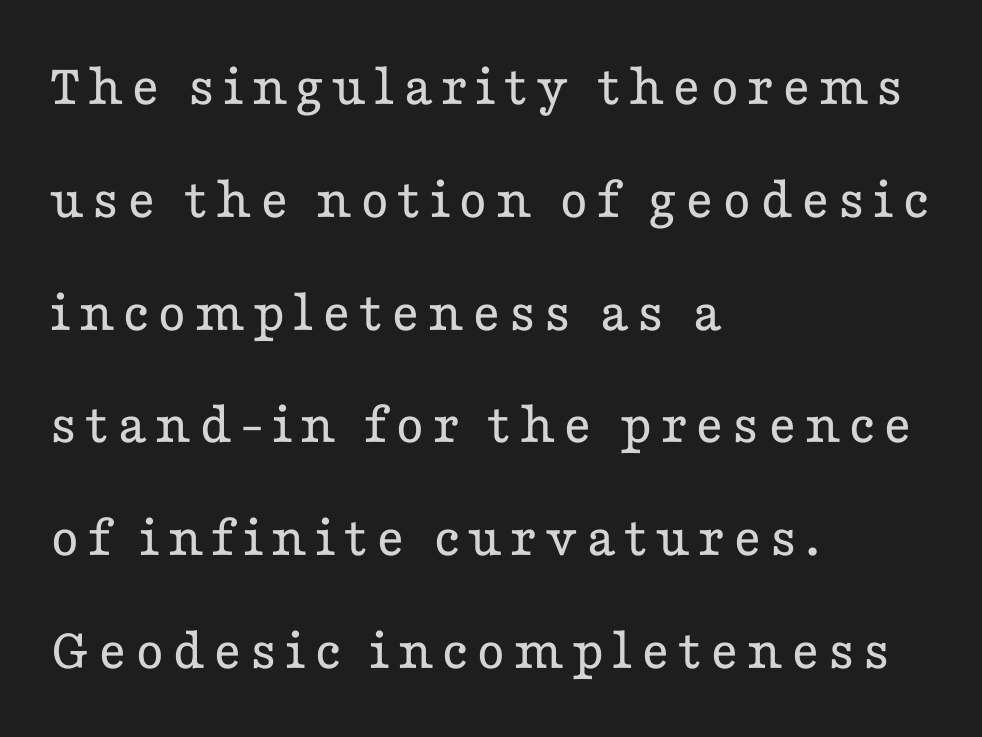
The image shows 60 px regular-weight, wide serif type, upright; set left-aligned, line spacing 1.88x, not underlined; low stroke contrast and a medium x-height.
